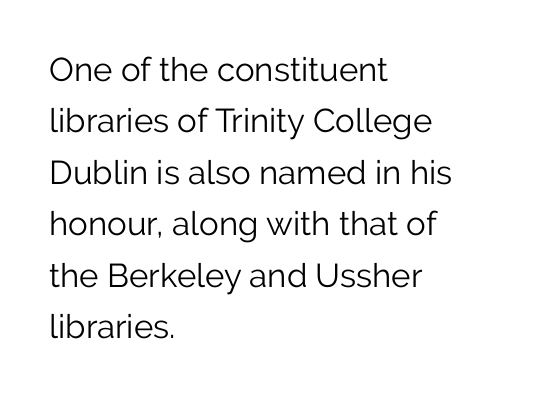
Q: Is the text bold? A: No.
Q: Is the text italic (slanted)? A: No, it is upright.
Q: Is the typeface a serif or a sans-serif typeface? A: Sans-serif.
Q: Is the text underlined? A: No.
Q: How is the paragraph aligned? A: Left-aligned.
Q: Is the spacing between letters normal or unusually wide? A: Normal.
Q: Is the spacing between lines tight, normal or loose? A: Normal.
Q: Width (condensed, normal, or wide)? A: Normal.
Q: Stroke contrast? A: Low.
Q: x-height? A: Medium.
Q: Monospaced? A: No.
